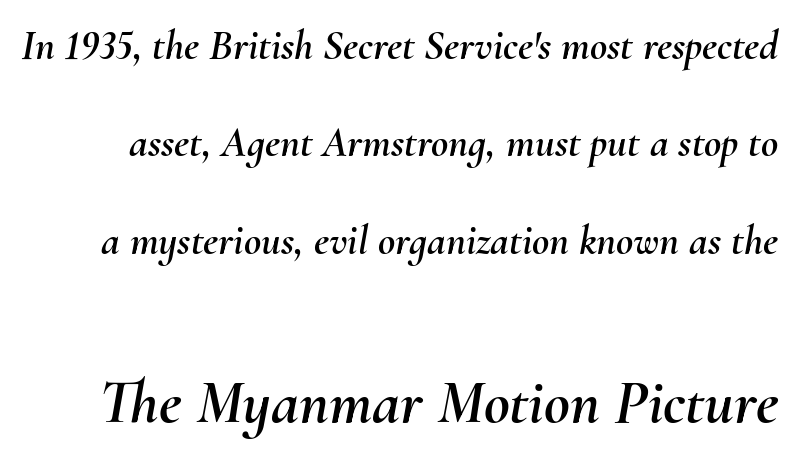
The image shows 63 px text type, italic (leaning right); set loose line spacing (2.32x), normal letter spacing, not underlined; the second (bottom) block is 1.5x larger; medium stroke contrast and a small x-height.
